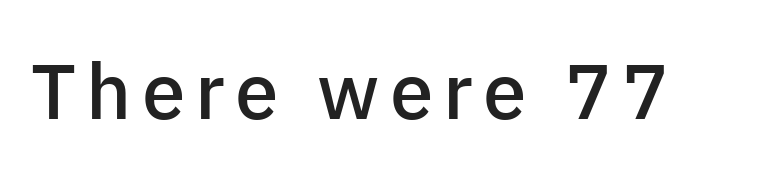
The image shows 78 px semibold sans-serif type, upright; set not underlined; low stroke contrast and a medium x-height.
